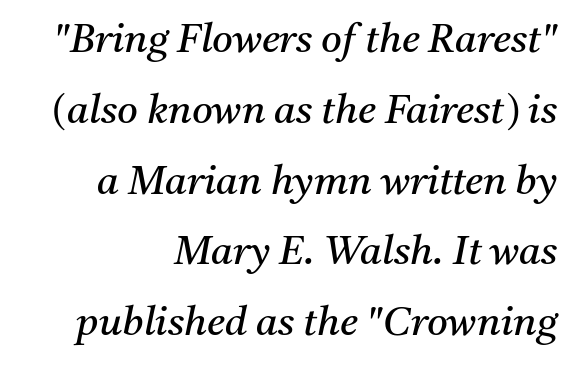
Visually the block forms a straight wall on the right and a jagged coastline on the left. Descenders hang freely into open space. Does the type have serifs? Yes, each stem ends in a small foot. Look at the tracking — it's just the regular setting, nothing added. Is this a fixed-width face? No — the glyphs have proportional, varying widths. Stroke mass is kept to a normal reading level or below.
